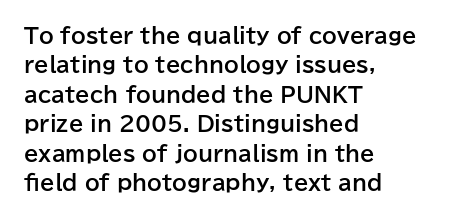
Posture: upright roman. Underlining? Definitely not there. Each line starts at the same left margin while the right side varies. Stroke thickness is high; the sample reads as a true bold. The block of text has a typical density, with ordinary space between rows.
